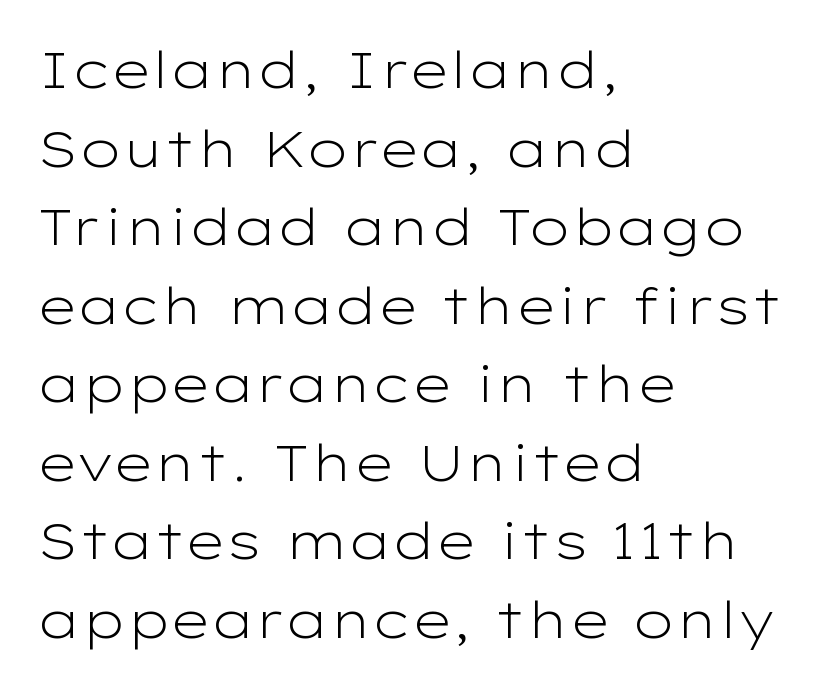
Q: Is the text bold? A: No.
Q: Is the text italic (slanted)? A: No, it is upright.
Q: Is the typeface a serif or a sans-serif typeface? A: Sans-serif.
Q: Is the text underlined? A: No.
Q: How is the paragraph aligned? A: Left-aligned.
Q: Is the spacing between letters normal or unusually wide? A: Normal.
Q: Is the spacing between lines tight, normal or loose? A: Normal.
Q: Width (condensed, normal, or wide)? A: Wide.
Q: Stroke contrast? A: Low.
Q: x-height? A: Medium.
Q: Monospaced? A: No.
